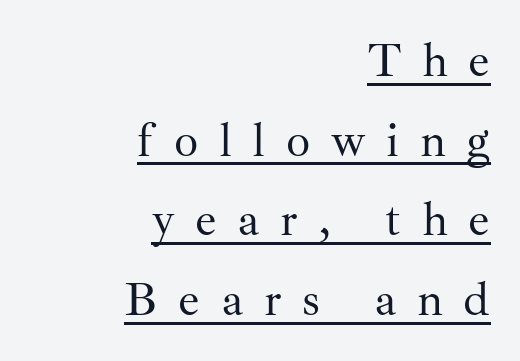
The image shows 48 px regular-weight serif type, upright; set right-aligned, normal line spacing (1.66x), unusually wide letter spacing (+0.43 em), underlined; medium stroke contrast and a small x-height.
